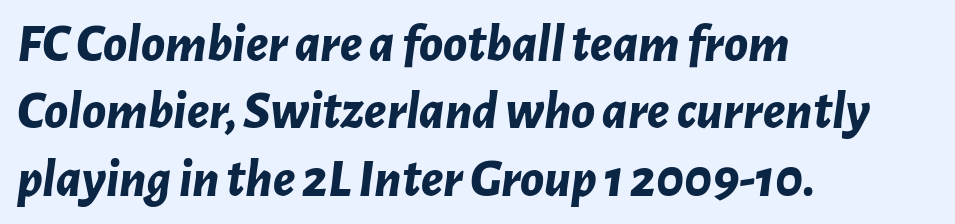
Q: Is the text bold? A: Yes.
Q: Is the text italic (slanted)? A: Yes, it leans right by about 7 degrees.
Q: Is the text underlined? A: No.
Q: How is the paragraph aligned? A: Left-aligned.
Q: Is the spacing between letters normal or unusually wide? A: Normal.
Q: Is the spacing between lines tight, normal or loose? A: Normal.
Q: Width (condensed, normal, or wide)? A: Normal.
Q: Stroke contrast? A: Low.
Q: x-height? A: Medium.
Q: Monospaced? A: No.
